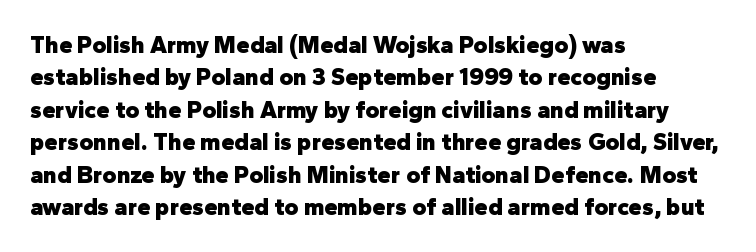
The image shows 24 px bold type, upright; set left-aligned, normal line spacing (1.35x), normal letter spacing, not underlined.
